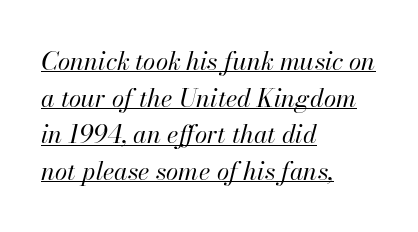
Whoever set this chose a conventional vertical rhythm. Counters stay open thanks to moderate or lighter strokes. Horizontally, the lines are justified to the leading edge only. If you drew a line through each stem, it would be angled.
